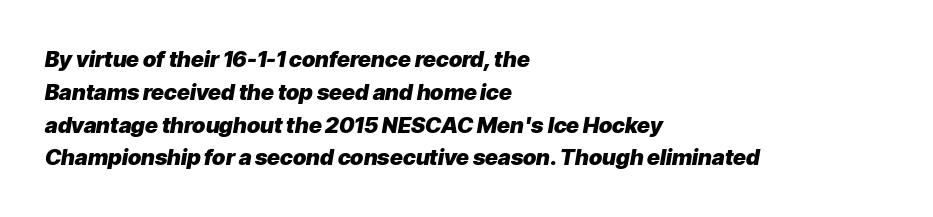
The gaps between neighbouring characters are ordinary and unremarkable. Does the leading feel generous? No, just average. These words are printed bold, with thick strokes throughout. The passage shown leans; its letterforms are oblique. Honestly, there is no underline to notice here at all.
